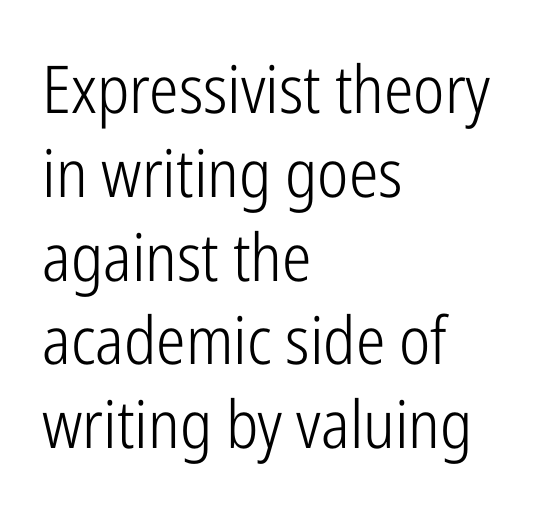
The image shows 66 px light, condensed sans-serif type, upright; set left-aligned, normal line spacing (1.27x), normal letter spacing, not underlined; low stroke contrast and a medium x-height.
